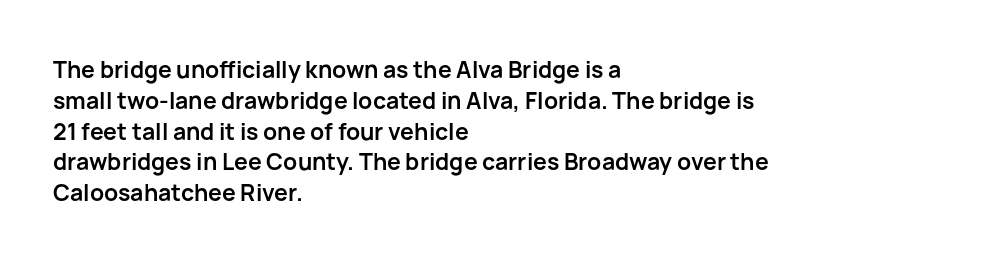
The image shows 23 px bold type, upright; set left-aligned, normal line spacing (1.34x), normal letter spacing, not underlined.
